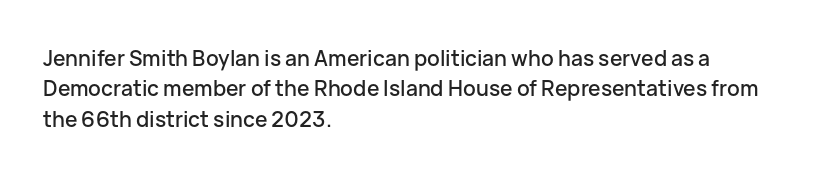
Q: Is the text italic (slanted)? A: No, it is upright.
Q: Is the text underlined? A: No.
Q: How is the paragraph aligned? A: Left-aligned.
Q: Is the spacing between letters normal or unusually wide? A: Normal.
Q: Is the spacing between lines tight, normal or loose? A: Normal.
